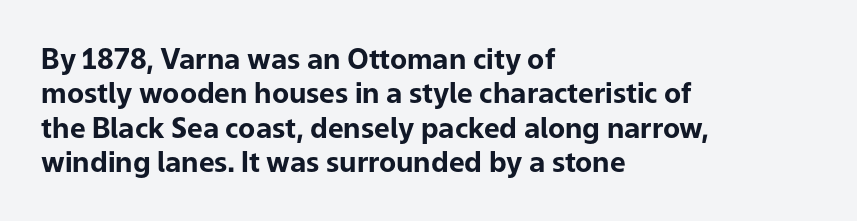
Q: Is the text bold? A: Yes.
Q: Is the text italic (slanted)? A: No, it is upright.
Q: Is the typeface a serif or a sans-serif typeface? A: Sans-serif.
Q: Is the text underlined? A: No.
Q: How is the paragraph aligned? A: Left-aligned.
Q: Is the spacing between letters normal or unusually wide? A: Normal.
Q: Width (condensed, normal, or wide)? A: Normal.
Q: Stroke contrast? A: Low.
Q: x-height? A: Medium.
Q: Monospaced? A: No.
